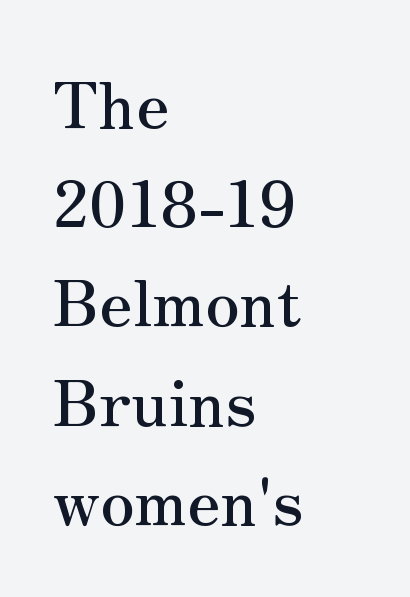
{"serif": "yes", "italic": "no", "width": "normal", "stroke_contrast": "medium", "x_height": "small", "monospaced": "no", "underline": "no", "align": "left", "line_spacing": "normal", "line_spacing_ratio": 1.55, "letter_spacing": "normal", "letter_spacing_em": 0.0, "glyph_px": 64}
